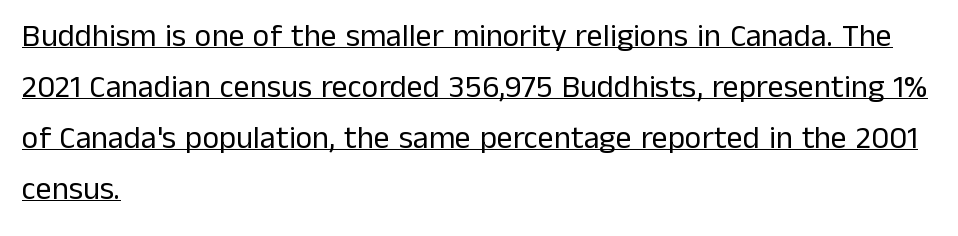
{"serif": "no", "italic": "no", "bold": "no", "weight": "regular", "width": "normal", "stroke_contrast": "low", "x_height": "medium", "monospaced": "no", "underline": "yes", "align": "left", "line_spacing": "normal", "line_spacing_ratio": 1.59, "letter_spacing": "normal", "letter_spacing_em": 0.0, "glyph_px": 32}
